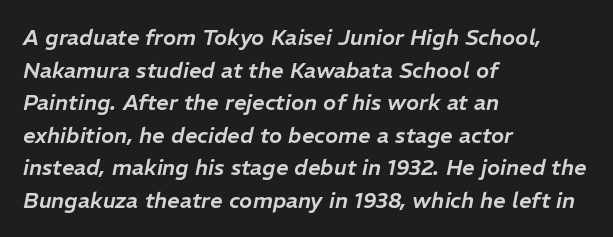
Q: Is the text italic (slanted)? A: Yes, it leans right by about 11 degrees.
Q: Is the text underlined? A: No.
Q: How is the paragraph aligned? A: Left-aligned.
Q: Is the spacing between letters normal or unusually wide? A: Normal.
Q: Is the spacing between lines tight, normal or loose? A: Normal.
